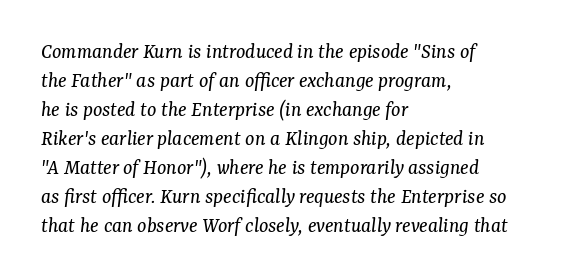
Q: Is the text bold? A: No.
Q: Is the text italic (slanted)? A: Yes, it leans right by about 7 degrees.
Q: Is the text underlined? A: No.
Q: How is the paragraph aligned? A: Left-aligned.
Q: Is the spacing between letters normal or unusually wide? A: Normal.
Q: Is the spacing between lines tight, normal or loose? A: Normal.
